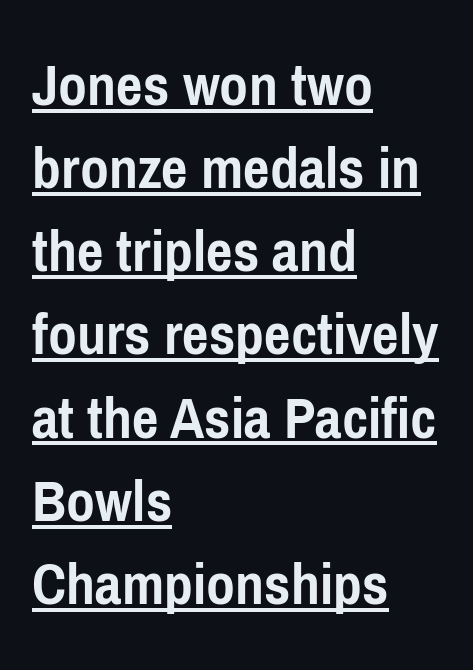
{"serif": "no", "italic": "no", "bold": "yes", "weight": "semibold", "width": "condensed", "stroke_contrast": "low", "x_height": "medium", "monospaced": "no", "underline": "yes", "align": "left", "line_spacing": "normal", "line_spacing_ratio": 1.32, "letter_spacing": "normal", "letter_spacing_em": 0.0, "glyph_px": 63}
